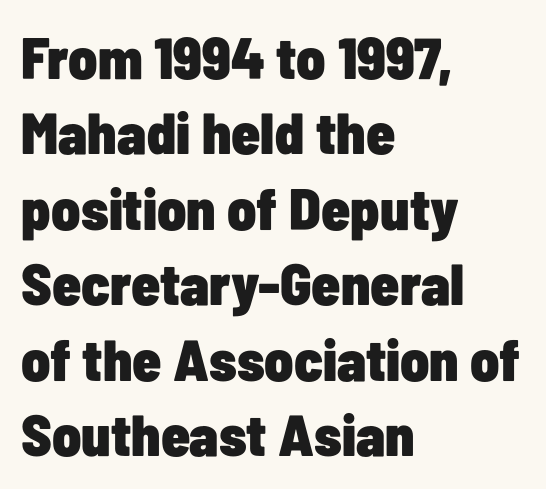
You can tell from the bare stems that sans-serif type was used. The gap between lines stays unmarked. Unlike italic type, these characters show no tilt at all. The passage shown has conventional tracking throughout. If you drew a ruler down the left edge, every line would touch it.
